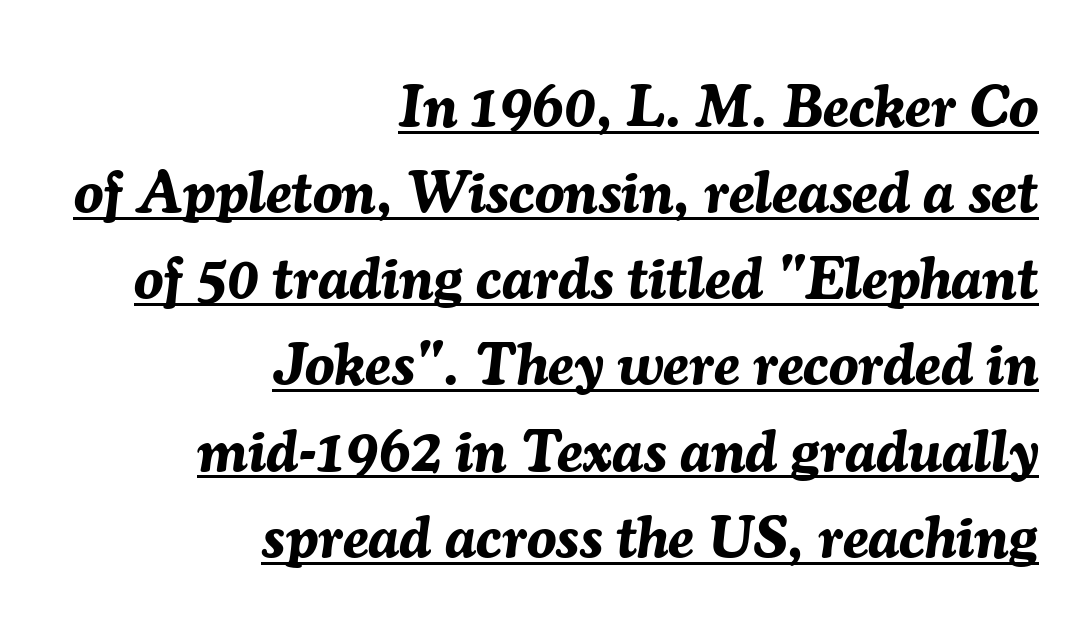
Pretty heavy lettering here — definitely bold. There is no visible air inserted between adjacent glyphs. A student would call this right alignment; a typographer would say flush right, rag left. A typographer would call this underscored text. The face used here is proportionally spaced, like ordinary book or web type. It's the slanting kind of type.
